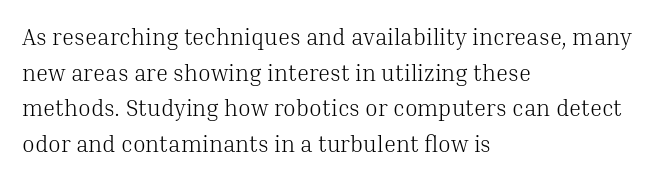
Baseline-to-baseline distance is the conventional proportion of letter height. The passage is arranged the way most books set body copy — flush left. The glyphs are unaccompanied by any horizontal stroke below them. The gaps between neighbouring characters are ordinary and unremarkable.
